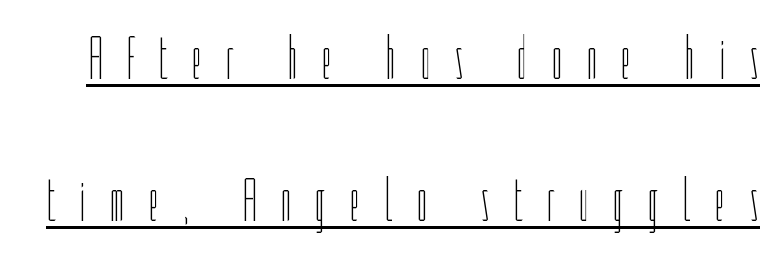
{"italic": "no", "bold": "no", "weight": "thin", "width": "condensed", "stroke_contrast": "low", "x_height": "medium", "monospaced": "no", "underline": "yes", "line_spacing": "loose", "line_spacing_ratio": 2.33, "letter_spacing": "wide", "letter_spacing_em": 0.37, "glyph_px": 61}
